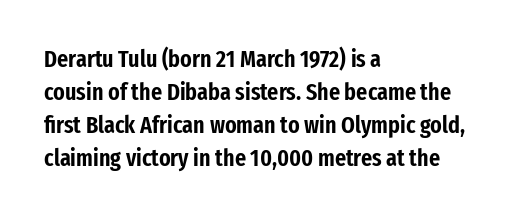
The image shows 24 px text type, upright; set left-aligned, normal line spacing (1.37x), normal letter spacing, not underlined.
